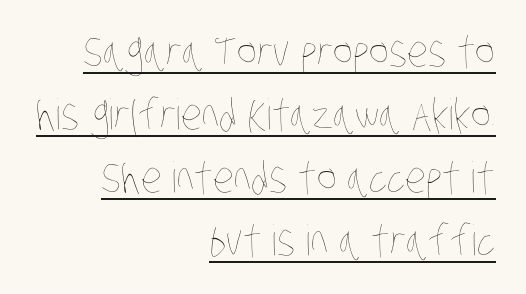
Q: Is the text bold? A: No.
Q: Is the text underlined? A: Yes.
Q: How is the paragraph aligned? A: Right-aligned.
Q: Is the spacing between letters normal or unusually wide? A: Normal.
Q: Is the spacing between lines tight, normal or loose? A: Normal.
Q: Width (condensed, normal, or wide)? A: Condensed.
Q: Stroke contrast? A: Low.
Q: x-height? A: Large.
Q: Monospaced? A: No.
